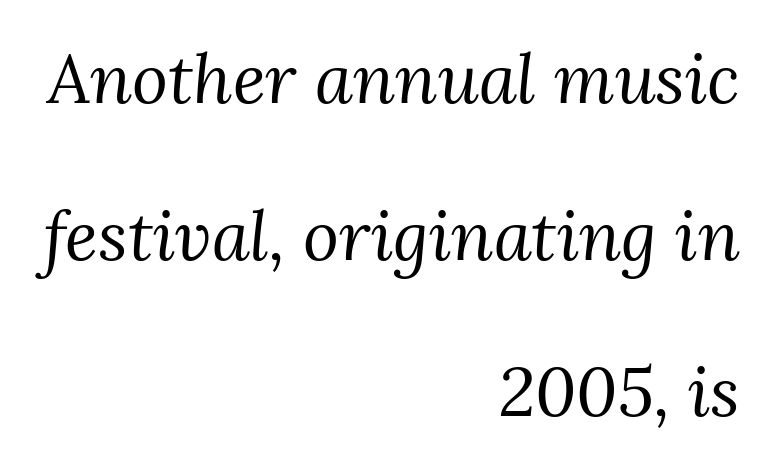
{"serif": "yes", "italic": "yes", "lean": "right", "slant_degrees": 3, "bold": "no", "weight": "regular", "width": "normal", "stroke_contrast": "medium", "x_height": "medium", "monospaced": "no", "underline": "no", "align": "right", "line_spacing": "loose", "line_spacing_ratio": 2.27, "letter_spacing": "normal", "letter_spacing_em": 0.0, "glyph_px": 69}
